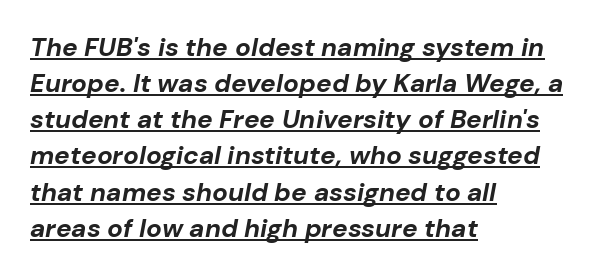
The image shows 26 px bold type, italic (leaning right); set left-aligned, normal line spacing (1.39x), normal letter spacing, underlined.
